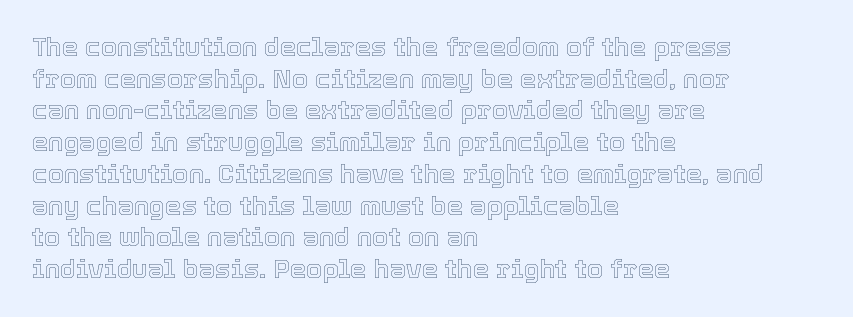
The image shows 26 px text type, upright; set left-aligned, line spacing 1.22x, normal letter spacing, not underlined.
